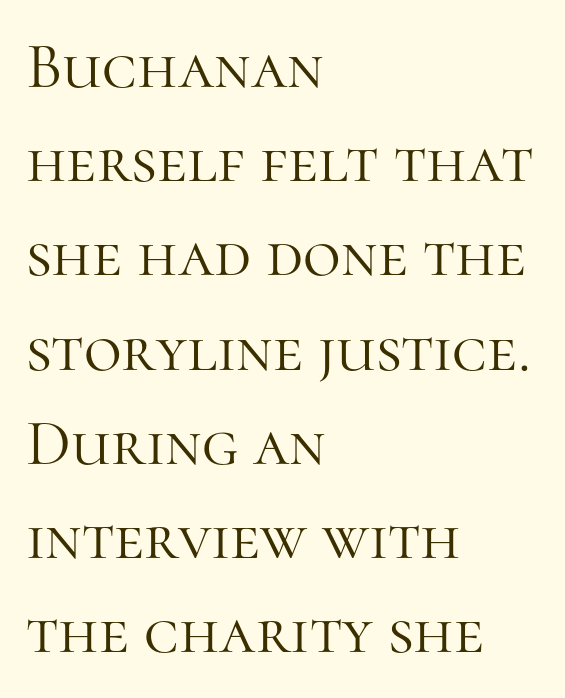
Q: Is the text bold? A: No.
Q: Is the text italic (slanted)? A: No, it is upright.
Q: Is the typeface a serif or a sans-serif typeface? A: Serif.
Q: Is the text underlined? A: No.
Q: How is the paragraph aligned? A: Left-aligned.
Q: Is the spacing between letters normal or unusually wide? A: Normal.
Q: Is the spacing between lines tight, normal or loose? A: Normal.
Q: Width (condensed, normal, or wide)? A: Normal.
Q: Stroke contrast? A: High.
Q: x-height? A: Medium.
Q: Monospaced? A: No.
